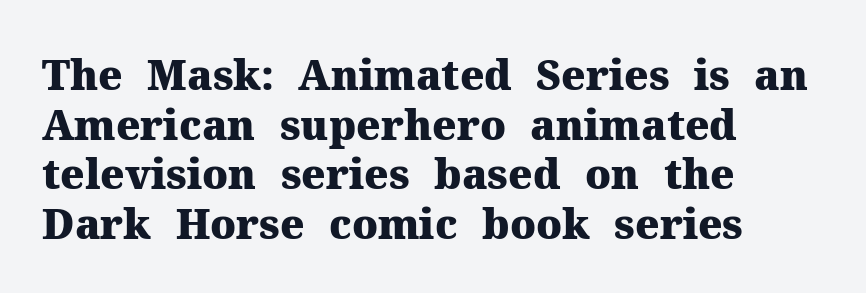
I'd call this a serif setting — the letters wear small feet. The passage shown has conventional tracking throughout. Teacher's note: observe the even left margin — that is flush-left alignment. Check under the words: just untouched page. A typesetter would mark this as roman, not italic. The face used here is proportionally spaced, like ordinary book or web type.
